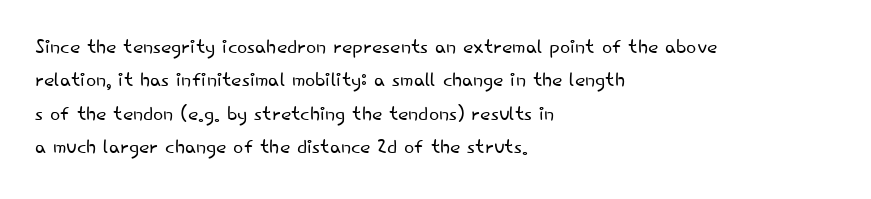
Q: Is the text bold? A: No.
Q: Is the text italic (slanted)? A: No, it is upright.
Q: Is the text underlined? A: No.
Q: How is the paragraph aligned? A: Left-aligned.
Q: Is the spacing between letters normal or unusually wide? A: Normal.
